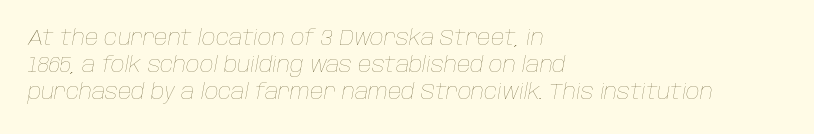
Q: Is the text bold? A: No.
Q: Is the text italic (slanted)? A: Yes, it leans right by about 10 degrees.
Q: Is the text underlined? A: No.
Q: How is the paragraph aligned? A: Left-aligned.
Q: Is the spacing between letters normal or unusually wide? A: Normal.
Q: Is the spacing between lines tight, normal or loose? A: Normal.
